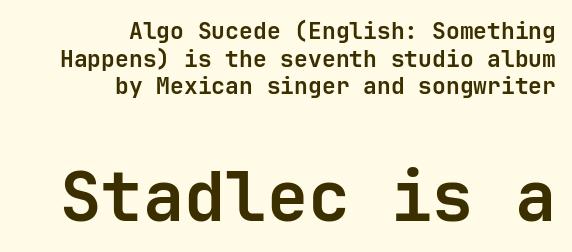
A student would call this right alignment; a typographer would say flush right, rag left. Size hierarchy here favors the trailing block over the leading one. Nobody touched the tracking dial on this one. Do the letters lean? They stand straight. This is heavy type, rendered in bold.
